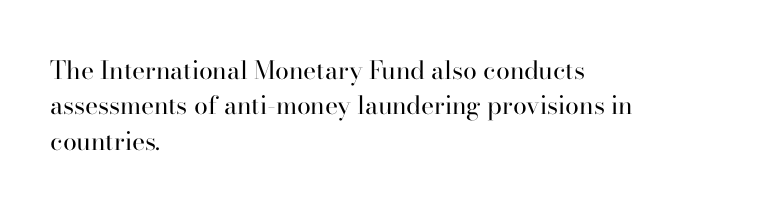
{"italic": "no", "bold": "no", "underline": "no", "align": "left", "line_spacing": "normal", "line_spacing_ratio": 1.42, "letter_spacing": "normal", "letter_spacing_em": 0.0, "glyph_px": 25}
